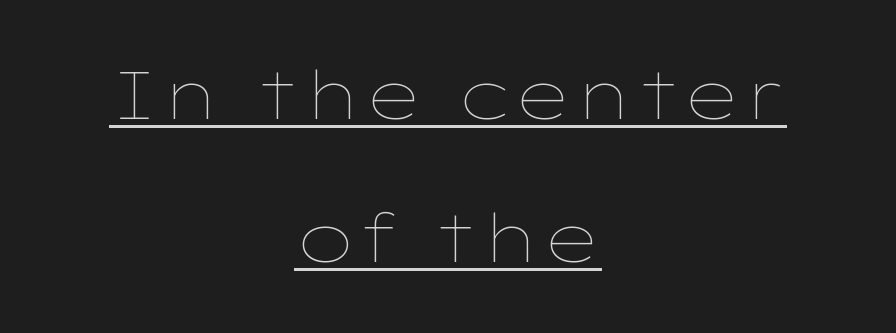
Q: Is the text bold? A: No.
Q: Is the text italic (slanted)? A: No, it is upright.
Q: Is the text underlined? A: Yes.
Q: How is the paragraph aligned? A: Centered.
Q: Is the spacing between letters normal or unusually wide? A: Normal.
Q: Is the spacing between lines tight, normal or loose? A: Loose.
Q: Width (condensed, normal, or wide)? A: Wide.
Q: Stroke contrast? A: Low.
Q: x-height? A: Medium.
Q: Monospaced? A: No.
